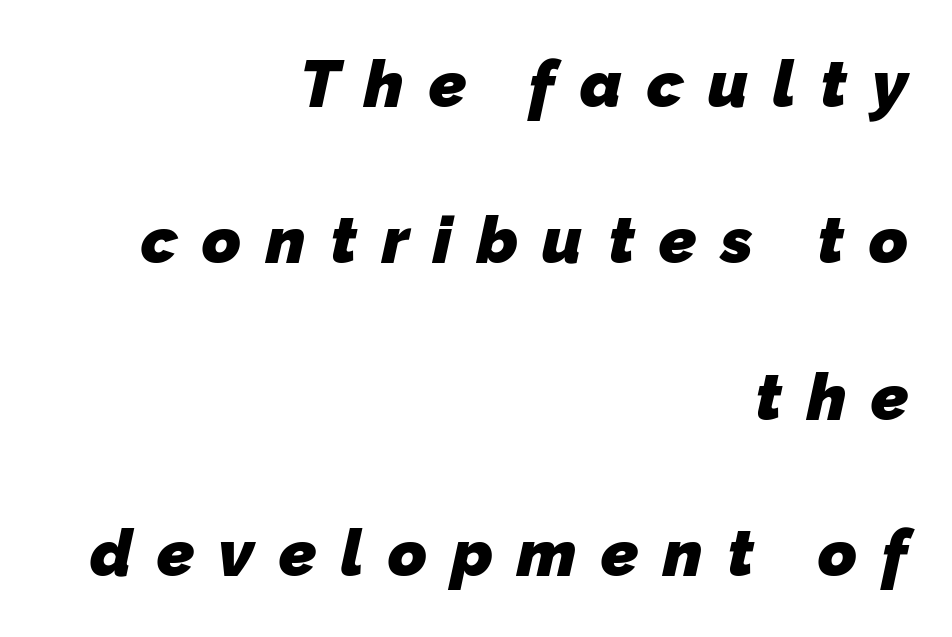
The space between consecutive lines is lavish. The paragraph has a hard right edge and a soft left edge. What kind of face is this? One without serifs — a sans. Lines of text with bare space underneath. These lines have a slow, spaced-out rhythm from letter to letter.
